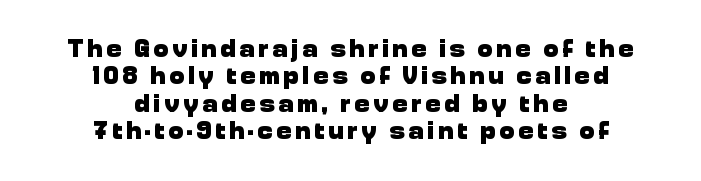
The image shows 25 px bold type, upright; set centered, tight line spacing (1.1x), not underlined.
